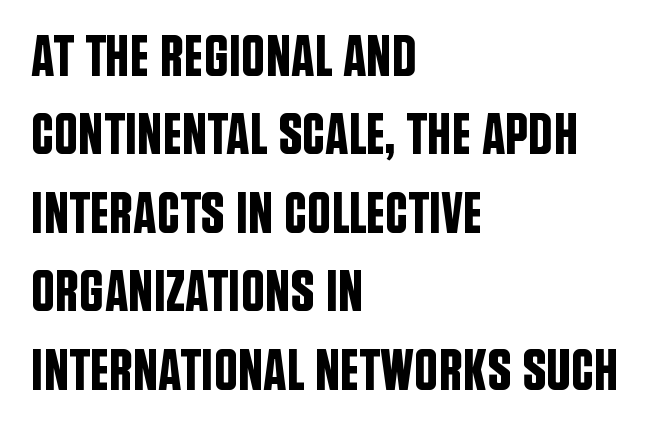
Q: Is the text italic (slanted)? A: No, it is upright.
Q: Is the typeface a serif or a sans-serif typeface? A: Sans-serif.
Q: Is the text underlined? A: No.
Q: How is the paragraph aligned? A: Left-aligned.
Q: Is the spacing between letters normal or unusually wide? A: Normal.
Q: Is the spacing between lines tight, normal or loose? A: Normal.
Q: Width (condensed, normal, or wide)? A: Condensed.
Q: Stroke contrast? A: Low.
Q: x-height? A: Large.
Q: Monospaced? A: No.
